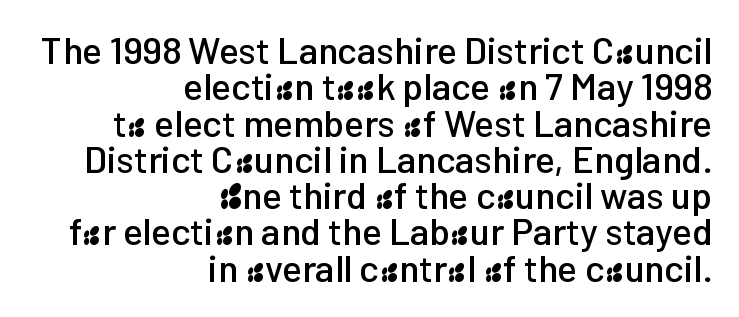
The specimen omits any rule beneath the text block's lines. Nothing sits at the stroke ends, so this counts as sans-serif. These lines keep a tight, regular rhythm from letter to letter. A student would call this right alignment; a typographer would say flush right, rag left. Posture: vertical. Is there much room between lines? No — they nearly touch.
